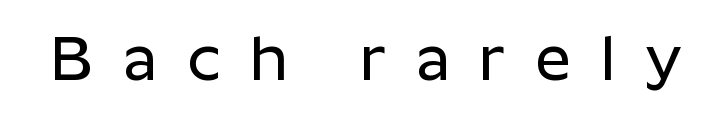
Q: Is the text italic (slanted)? A: No, it is upright.
Q: Is the typeface a serif or a sans-serif typeface? A: Sans-serif.
Q: Is the text underlined? A: No.
Q: Is the spacing between letters normal or unusually wide? A: Unusually wide.
Q: Width (condensed, normal, or wide)? A: Normal.
Q: Stroke contrast? A: Low.
Q: x-height? A: Medium.
Q: Monospaced? A: No.
